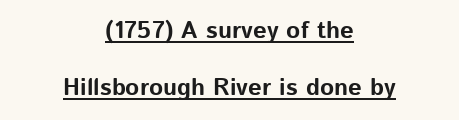
{"italic": "no", "bold": "yes", "underline": "yes", "align": "center", "line_spacing": "loose", "line_spacing_ratio": 2.36, "letter_spacing": "normal", "letter_spacing_em": 0.0, "glyph_px": 24}
